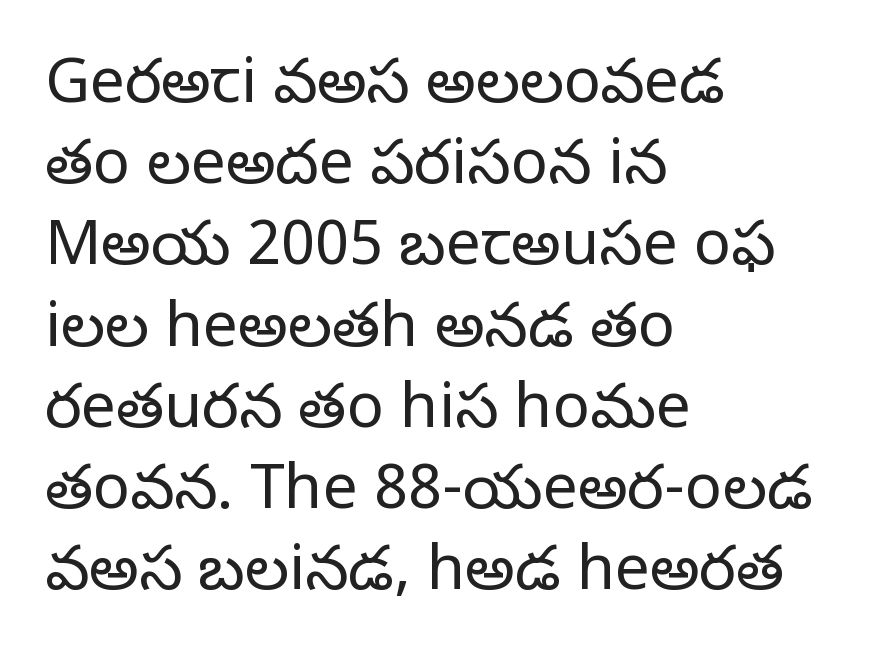
The letters look calm and open, with moderate or lighter stems. Typeset ragged right — the left edge is the straight one. The zone under the glyphs is completely vacant. The letters advance in unequal steps, a hallmark of proportional type.
